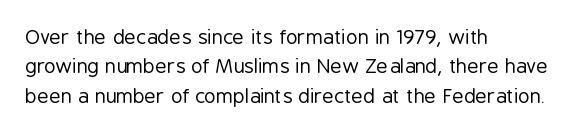
The image shows 20 px text type, upright; set left-aligned, normal line spacing (1.47x), normal letter spacing, not underlined.
